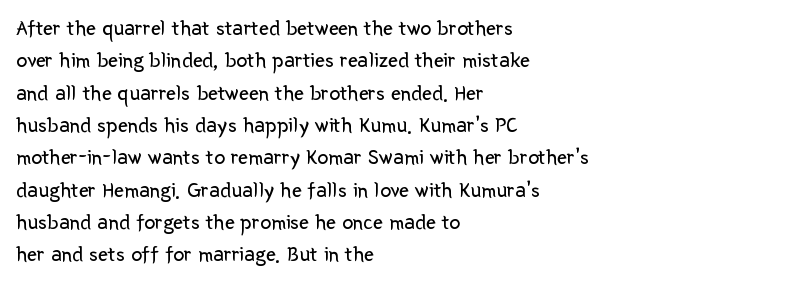
Does extra space separate the letters? No, they use regular spacing. Compared with a typical body face, this is equally light or lighter still. Casual observation: everything's shoved over to the left. This sample keeps an unexceptional amount of space between lines.
